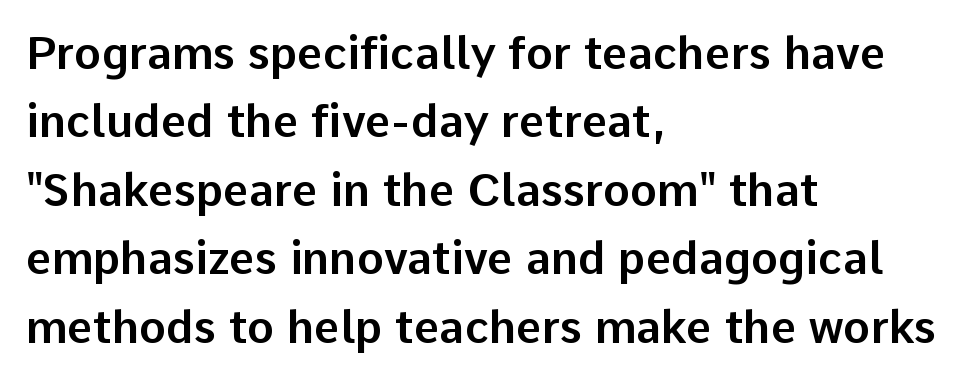
If you measured baseline to baseline, you'd find a middling distance. You could not count columns in this text — the font is proportionally spaced. This sample uses plain, unmodified letter spacing. A roman cut, with each character standing at attention. A classic flush-left, rag-right setting is used for this passage. Words float on clear page, feet unadorned.
